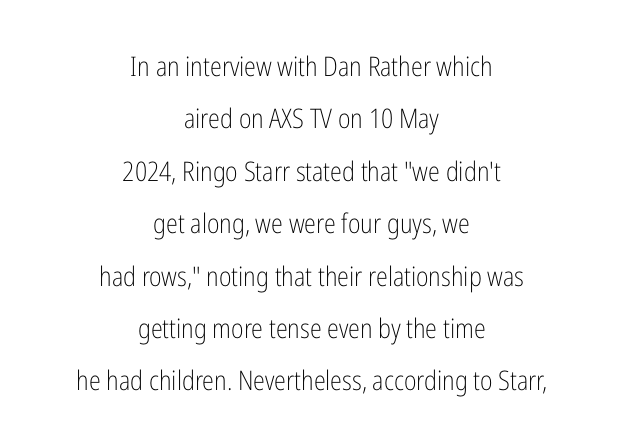
The image shows 27 px text type, upright; set centered, loose line spacing (1.94x), normal letter spacing, not underlined.
